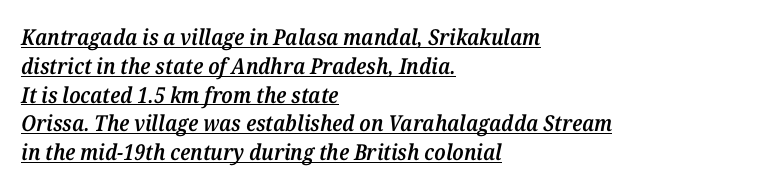
Q: Is the text bold? A: Semi-bold.
Q: Is the text italic (slanted)? A: Yes, it leans right by about 12 degrees.
Q: Is the text underlined? A: Yes.
Q: How is the paragraph aligned? A: Left-aligned.
Q: Is the spacing between letters normal or unusually wide? A: Normal.
Q: Is the spacing between lines tight, normal or loose? A: Normal.
